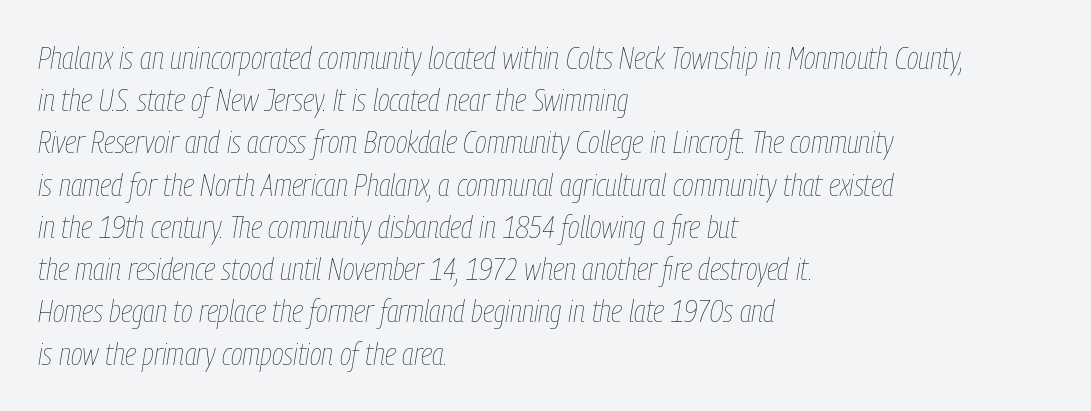
Q: Is the text bold? A: No.
Q: Is the text italic (slanted)? A: Yes, it leans right by about 9 degrees.
Q: Is the text underlined? A: No.
Q: How is the paragraph aligned? A: Left-aligned.
Q: Is the spacing between letters normal or unusually wide? A: Normal.
Q: Is the spacing between lines tight, normal or loose? A: Normal.
Q: Width (condensed, normal, or wide)? A: Condensed.
Q: Stroke contrast? A: Low.
Q: x-height? A: Medium.
Q: Monospaced? A: No.
